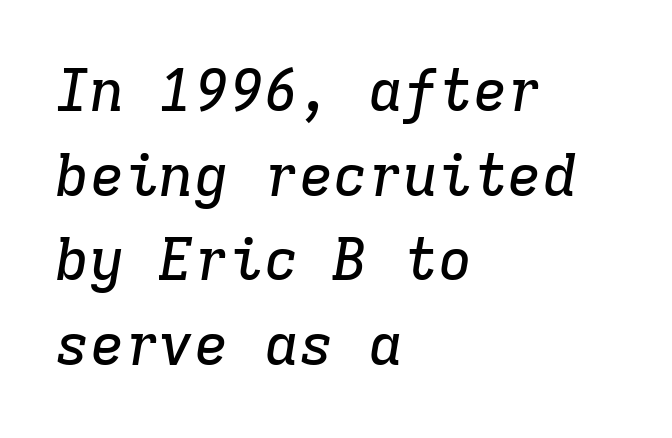
{"serif": "yes", "italic": "yes", "lean": "right", "slant_degrees": 9, "width": "normal", "stroke_contrast": "low", "x_height": "medium", "monospaced": "yes", "underline": "no", "align": "left", "line_spacing": "normal", "line_spacing_ratio": 1.46, "letter_spacing": "normal", "letter_spacing_em": 0.0, "glyph_px": 58}
